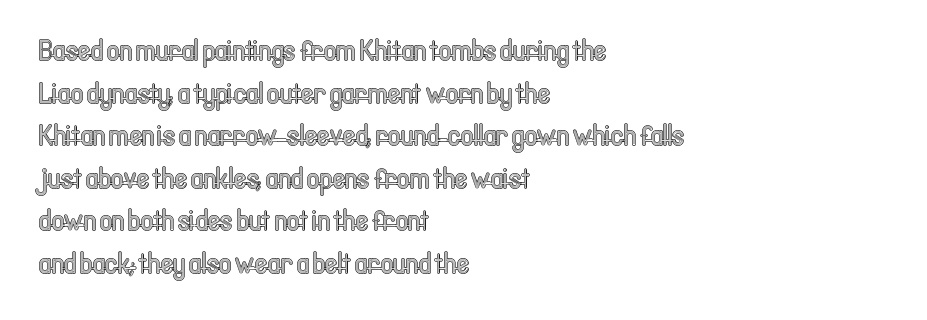
The image shows 30 px condensed type, upright; set left-aligned, normal line spacing (1.42x), normal letter spacing, not underlined; a medium x-height.
